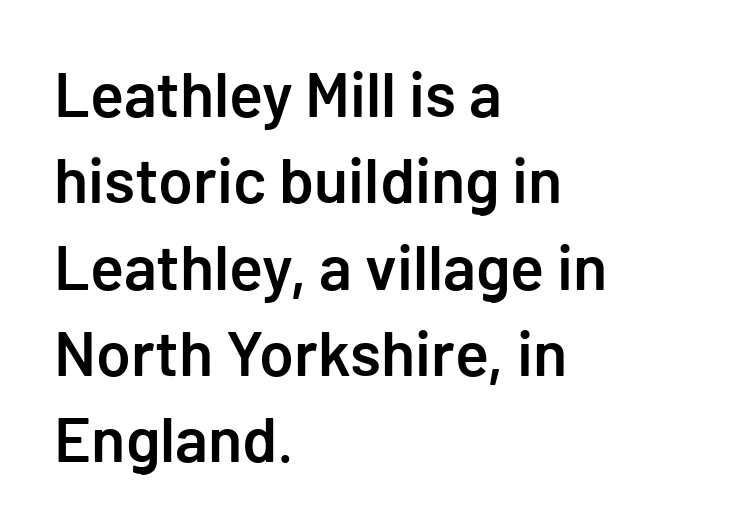
The image shows 63 px semibold sans-serif type, upright; set left-aligned, normal line spacing (1.37x), normal letter spacing, not underlined; low stroke contrast and a medium x-height.
